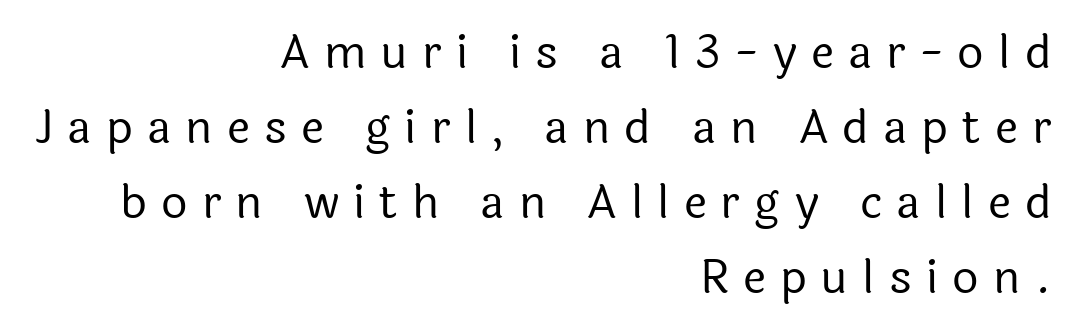
{"serif": "no", "italic": "no", "bold": "no", "weight": "regular", "width": "normal", "x_height": "medium", "monospaced": "no", "underline": "no", "align": "right", "line_spacing": "normal", "line_spacing_ratio": 1.63, "letter_spacing": "wide", "letter_spacing_em": 0.31, "glyph_px": 46}
